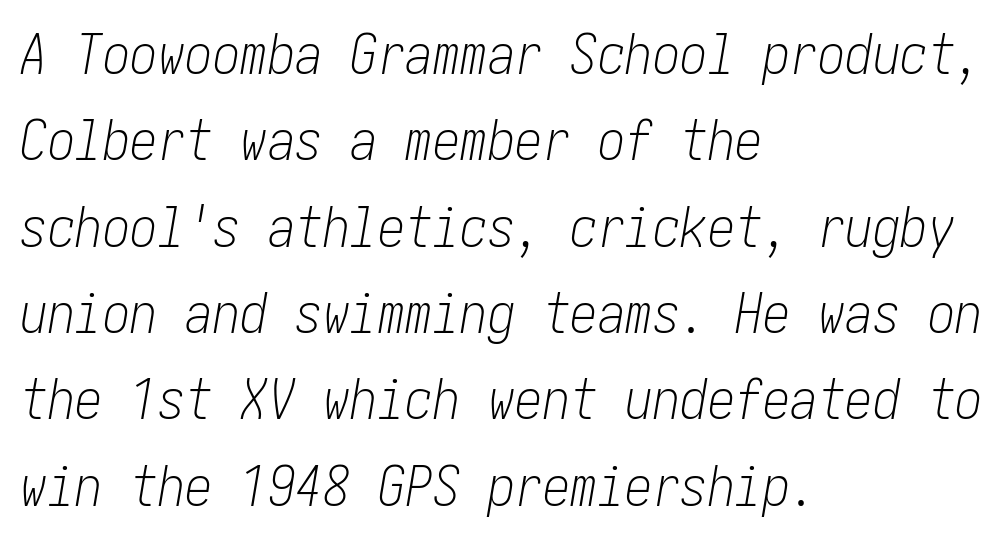
{"italic": "yes", "lean": "right", "slant_degrees": 10, "bold": "no", "weight": "light", "width": "condensed", "stroke_contrast": "low", "x_height": "medium", "underline": "no", "align": "left", "line_spacing": "normal", "line_spacing_ratio": 1.57, "letter_spacing": "normal", "letter_spacing_em": 0.0, "glyph_px": 55}
